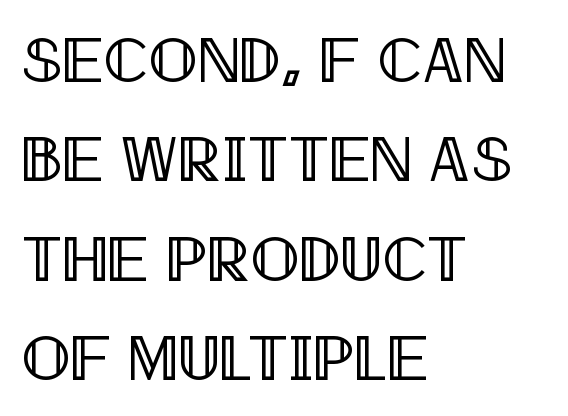
Q: Is the text italic (slanted)? A: No, it is upright.
Q: Is the text underlined? A: No.
Q: How is the paragraph aligned? A: Left-aligned.
Q: Is the spacing between letters normal or unusually wide? A: Normal.
Q: Is the spacing between lines tight, normal or loose? A: Normal.
Q: Width (condensed, normal, or wide)? A: Condensed.
Q: x-height? A: Large.
Q: Monospaced? A: No.
